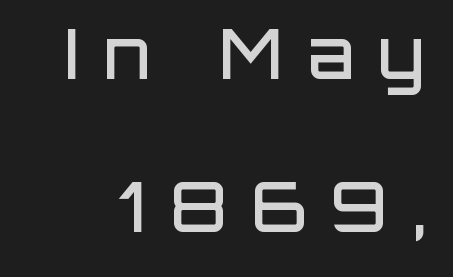
{"serif": "no", "italic": "no", "bold": "semi", "weight": "semibold", "width": "normal", "stroke_contrast": "low", "x_height": "large", "monospaced": "no", "underline": "no", "line_spacing": "loose", "line_spacing_ratio": 2.25, "letter_spacing": "wide", "letter_spacing_em": 0.36, "glyph_px": 68}
